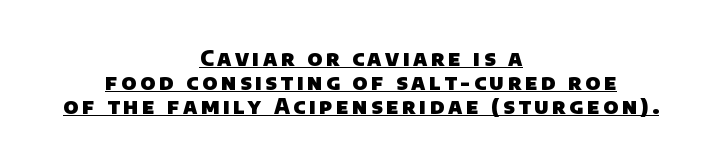
{"bold": "yes", "underline": "yes", "align": "center", "line_spacing": "tight", "line_spacing_ratio": 1.15, "glyph_px": 21}
